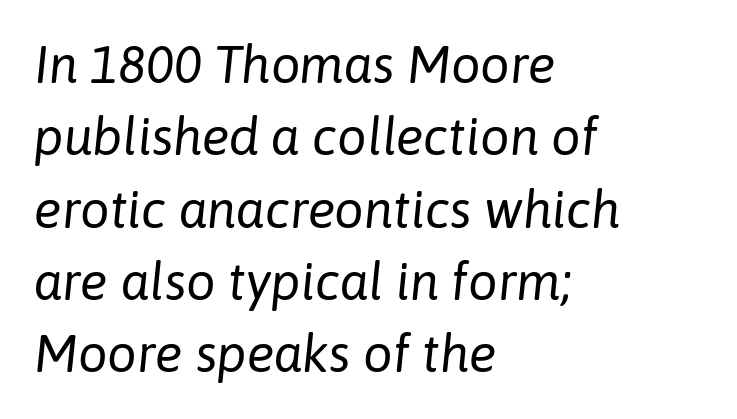
{"italic": "yes", "lean": "right", "slant_degrees": 6, "bold": "no", "weight": "regular", "width": "normal", "stroke_contrast": "low", "x_height": "medium", "monospaced": "no", "underline": "no", "align": "left", "line_spacing": "normal", "line_spacing_ratio": 1.39, "letter_spacing": "normal", "letter_spacing_em": 0.0, "glyph_px": 52}
